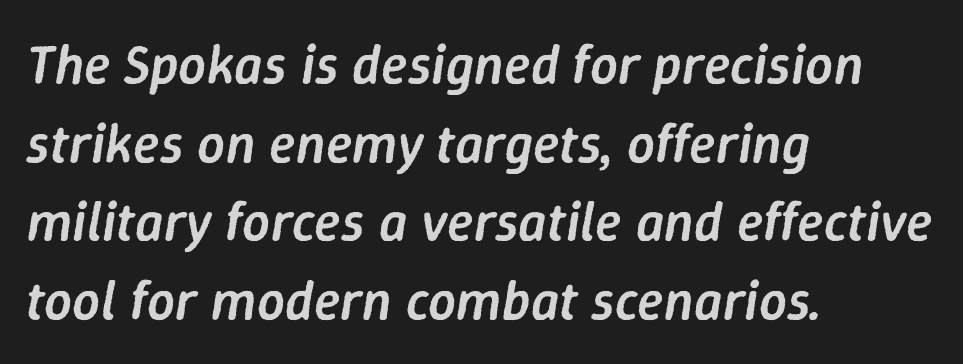
The image shows 55 px semibold type, italic (leaning right); set left-aligned, normal line spacing (1.43x), normal letter spacing, not underlined; low stroke contrast and a medium x-height.
